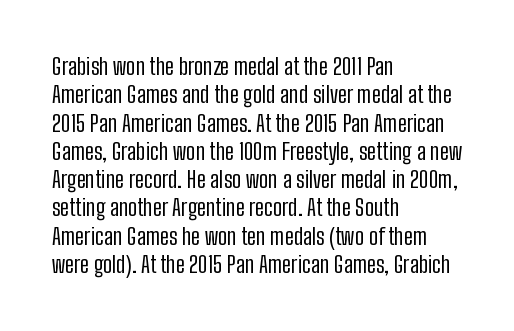
{"italic": "no", "bold": "no", "underline": "no", "align": "left", "line_spacing_ratio": 1.23, "letter_spacing": "normal", "letter_spacing_em": 0.0, "glyph_px": 23}
